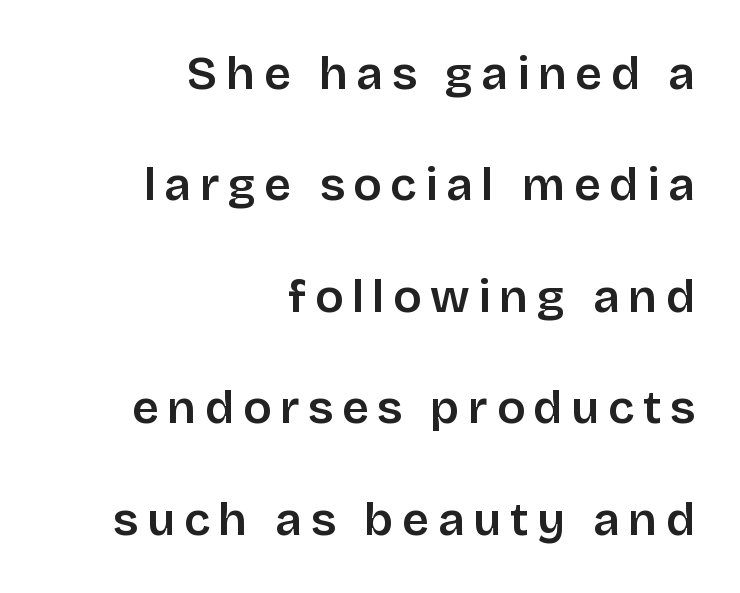
The image shows 47 px semibold sans-serif type, upright; set right-aligned, loose line spacing (2.37x), not underlined; low stroke contrast and a large x-height.
